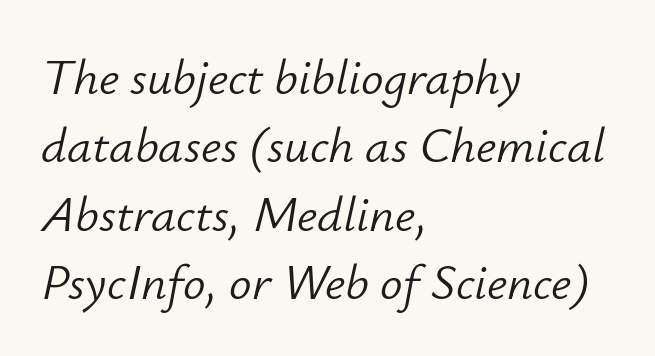
{"italic": "yes", "lean": "right", "slant_degrees": 12, "bold": "no", "weight": "light", "width": "normal", "stroke_contrast": "low", "x_height": "small", "monospaced": "no", "underline": "no", "align": "left", "line_spacing": "normal", "line_spacing_ratio": 1.37, "letter_spacing": "normal", "letter_spacing_em": 0.0, "glyph_px": 50}
